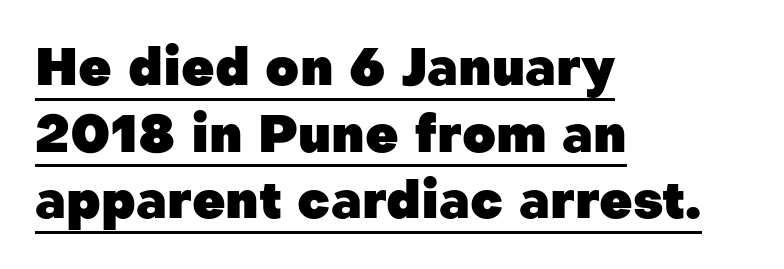
{"serif": "no", "italic": "no", "bold": "yes", "weight": "heavy", "width": "normal", "stroke_contrast": "low", "x_height": "medium", "monospaced": "no", "underline": "yes", "align": "left", "line_spacing": "normal", "line_spacing_ratio": 1.28, "letter_spacing": "normal", "letter_spacing_em": 0.0, "glyph_px": 52}
